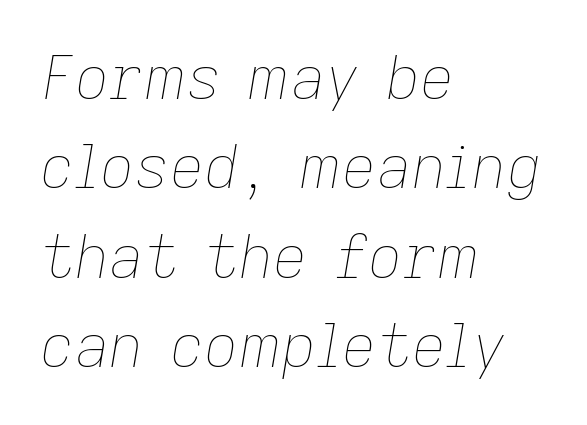
{"italic": "yes", "lean": "right", "slant_degrees": 9, "bold": "no", "weight": "thin", "width": "normal", "stroke_contrast": "low", "x_height": "medium", "monospaced": "no", "underline": "no", "align": "left", "line_spacing": "normal", "line_spacing_ratio": 1.49, "letter_spacing": "normal", "letter_spacing_em": 0.0, "glyph_px": 60}
